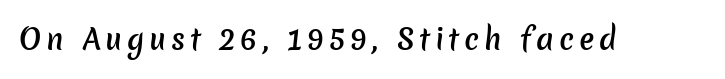
A bit beefed up — I'd call it semibold rather than bold. Underlining? Definitely not there. Nope, no serifs anywhere on these letters. Proportional: the letters do not fall into vertical columns.
